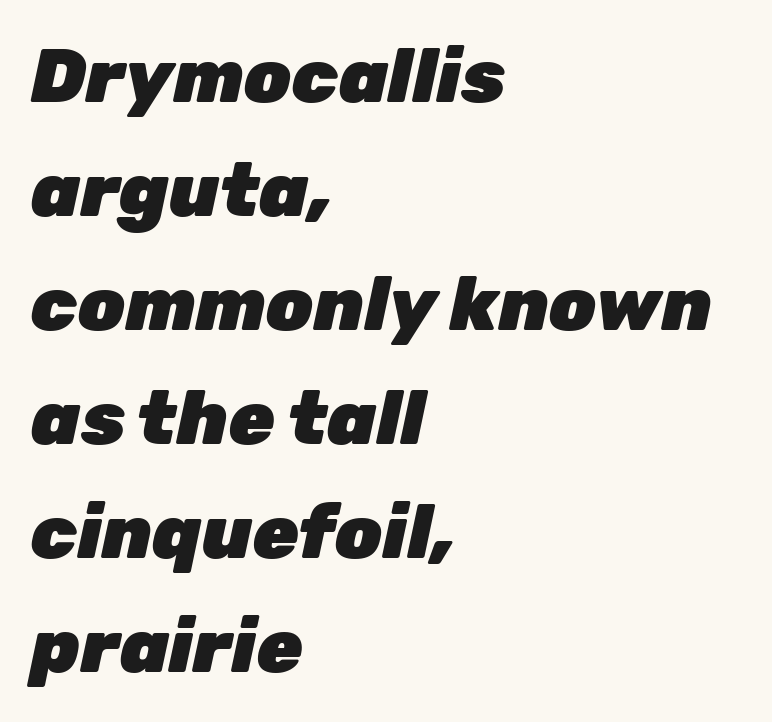
{"italic": "yes", "lean": "right", "slant_degrees": 12, "bold": "yes", "weight": "heavy", "width": "normal", "stroke_contrast": "low", "x_height": "medium", "monospaced": "no", "underline": "no", "align": "left", "line_spacing": "normal", "line_spacing_ratio": 1.52, "letter_spacing": "normal", "letter_spacing_em": 0.0, "glyph_px": 75}
